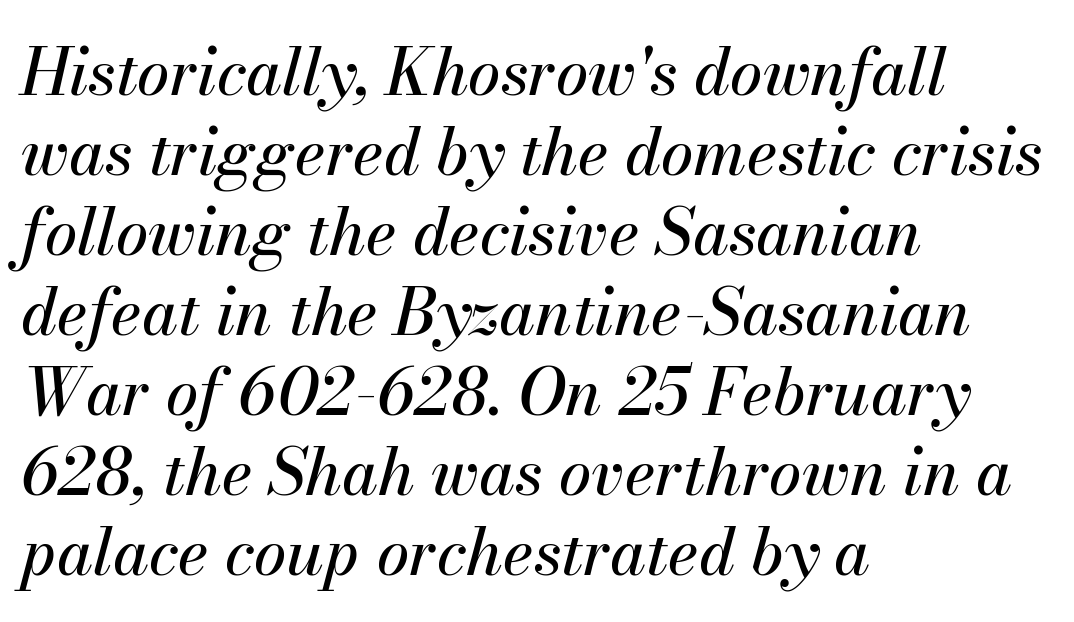
The words here are not underlined. The paragraph has a hard left edge and a soft right edge. Do the characters align in a grid? No, the font is proportional. Look at the tracking — it's just the regular setting, nothing added.
